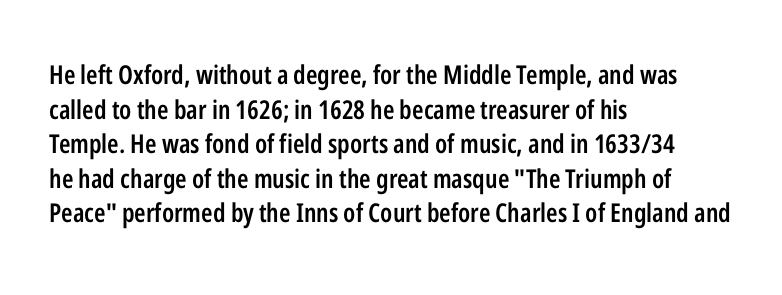
{"italic": "no", "bold": "semi", "underline": "no", "align": "left", "line_spacing": "normal", "line_spacing_ratio": 1.33, "letter_spacing": "normal", "letter_spacing_em": 0.0, "glyph_px": 26}
